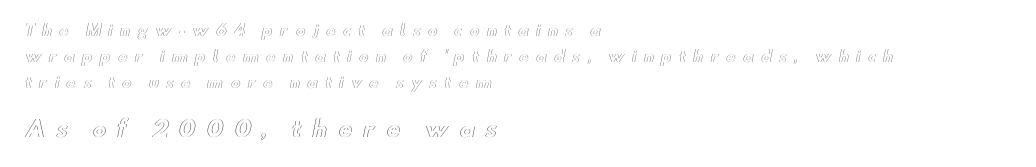
The type is letterspaced generously, with wide tracking. The following chunk of copy outweighs the initial chunk in type size. Does the copy run flush right? No — it runs flush left. Anything drawn beneath the words? Only blank space.
